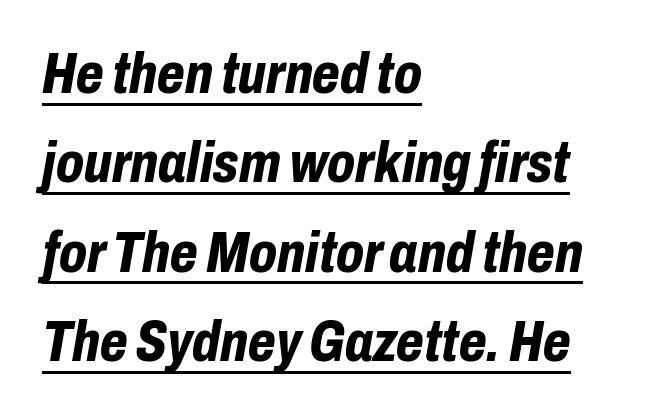
{"italic": "yes", "lean": "right", "slant_degrees": 10, "bold": "yes", "weight": "bold", "width": "condensed", "stroke_contrast": "low", "x_height": "medium", "monospaced": "no", "underline": "yes", "align": "left", "line_spacing": "normal", "line_spacing_ratio": 1.57, "letter_spacing": "normal", "letter_spacing_em": 0.0, "glyph_px": 57}
